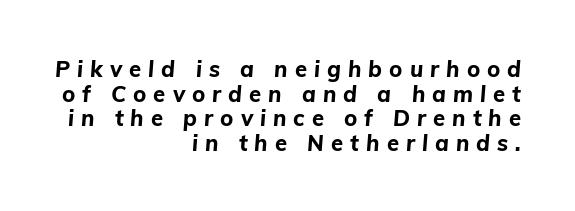
Students, observe: this is what under-led, compact text looks like. Quick note: underline off. This sample is right-justified, so line beginnings fall wherever the words allow. It's the slanting kind of type. Summary of weight: heavy, a full bold. A typesetter would call this heavily tracked-out type.
